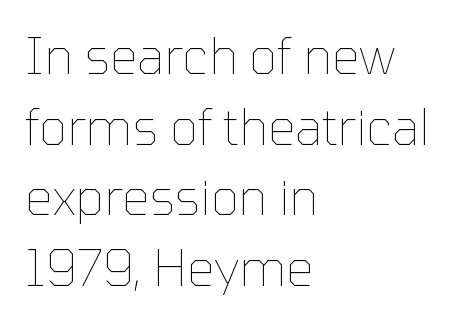
{"italic": "no", "bold": "no", "weight": "thin", "width": "normal", "stroke_contrast": "low", "x_height": "medium", "monospaced": "no", "underline": "no", "align": "left", "line_spacing": "normal", "line_spacing_ratio": 1.44, "letter_spacing": "normal", "letter_spacing_em": 0.0, "glyph_px": 49}
